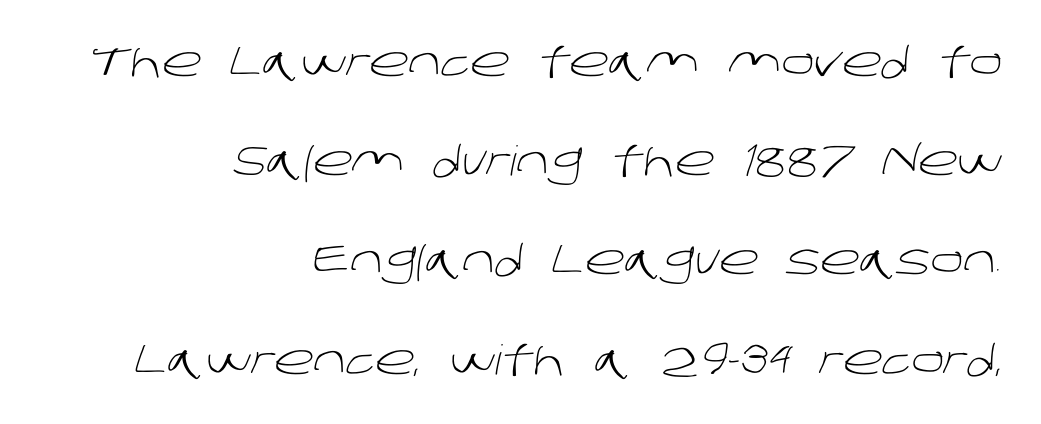
The image shows 41 px light sans-serif type; set right-aligned, loose line spacing (2.42x), normal letter spacing, not underlined; low stroke contrast and a large x-height.
